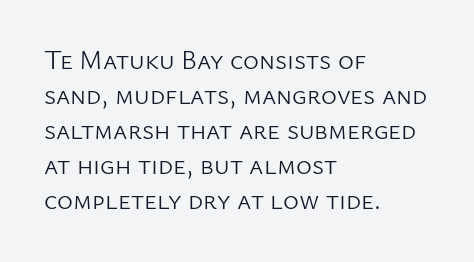
Style check: upright. Plain, unruled lines of type. The paragraph has a hard left edge and a soft right edge. This rendering leaves character spacing at its baseline value. A typesetter would call this leading conventional body-copy spacing. These glyphs show unthickened strokes, regular width or finer.
